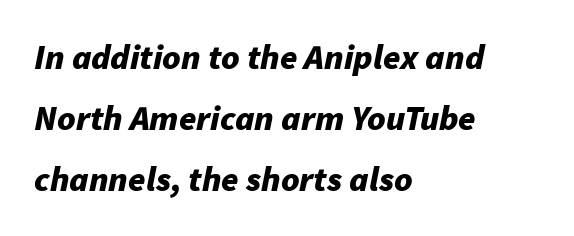
{"italic": "yes", "lean": "right", "slant_degrees": 11, "bold": "yes", "weight": "bold", "width": "normal", "stroke_contrast": "low", "x_height": "medium", "monospaced": "no", "underline": "no", "align": "left", "line_spacing_ratio": 1.75, "letter_spacing": "normal", "letter_spacing_em": 0.0, "glyph_px": 35}
